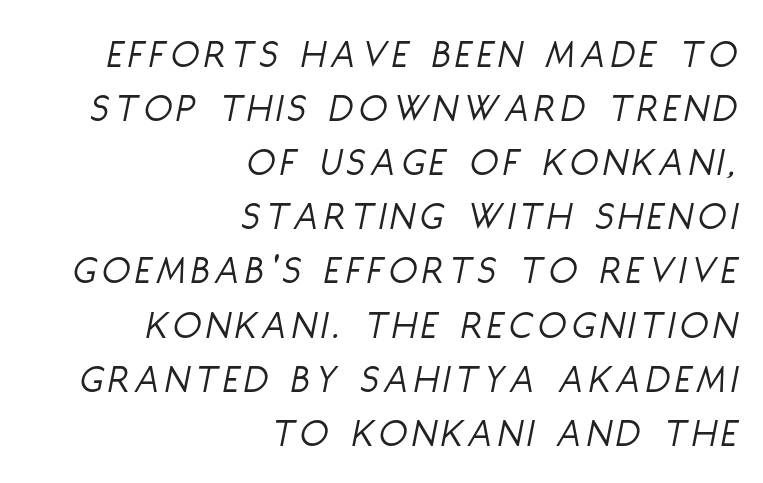
The image shows 41 px light, condensed type, italic (leaning right); set right-aligned, normal line spacing (1.32x), not underlined; low stroke contrast and a large x-height.
